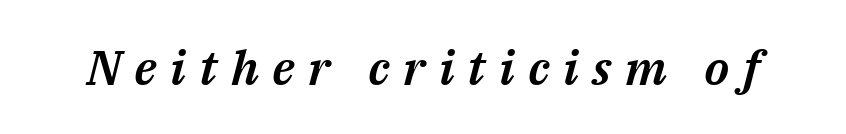
Q: Is the text italic (slanted)? A: Yes, it leans right by about 14 degrees.
Q: Is the text underlined? A: No.
Q: Is the spacing between letters normal or unusually wide? A: Unusually wide.
Q: Width (condensed, normal, or wide)? A: Normal.
Q: Stroke contrast? A: Medium.
Q: x-height? A: Medium.
Q: Monospaced? A: No.
